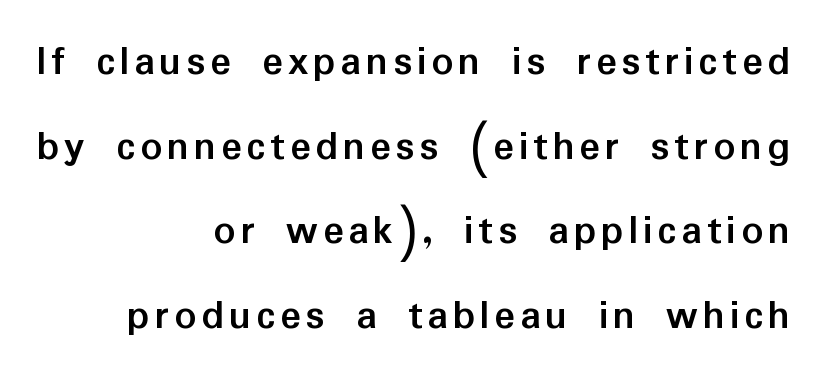
Q: Is the text bold? A: Yes.
Q: Is the text italic (slanted)? A: No, it is upright.
Q: Is the typeface a serif or a sans-serif typeface? A: Sans-serif.
Q: Is the text underlined? A: No.
Q: How is the paragraph aligned? A: Right-aligned.
Q: Is the spacing between lines tight, normal or loose? A: Loose.
Q: Width (condensed, normal, or wide)? A: Normal.
Q: Stroke contrast? A: Low.
Q: x-height? A: Medium.
Q: Monospaced? A: No.
